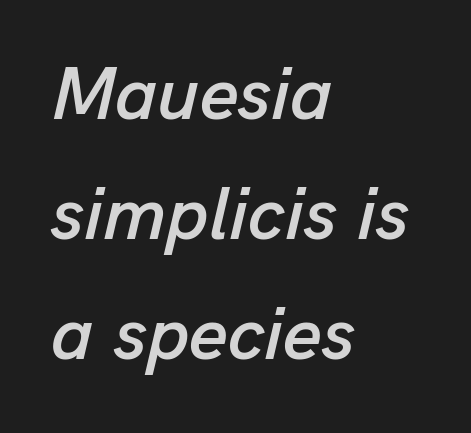
Is this a fixed-width face? No — the glyphs have proportional, varying widths. Notice how the stems are inclined rather than vertical — that's the hallmark of italics. Honestly, the row spacing looks completely unremarkable. The lines are quadded left. Nothing unusual about the tracking: characters are spaced as the font intends.
